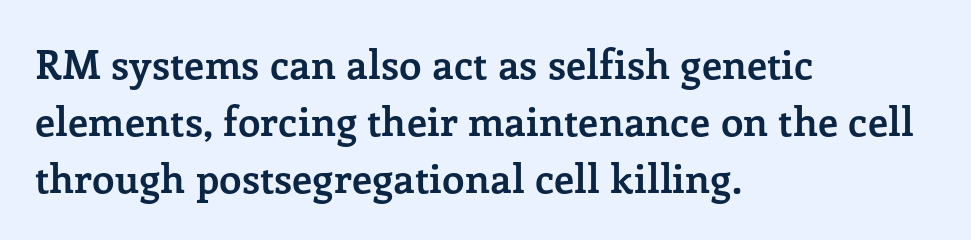
The image shows 40 px semibold serif type, upright; set left-aligned, normal line spacing (1.43x), normal letter spacing, not underlined; low stroke contrast and a medium x-height.
